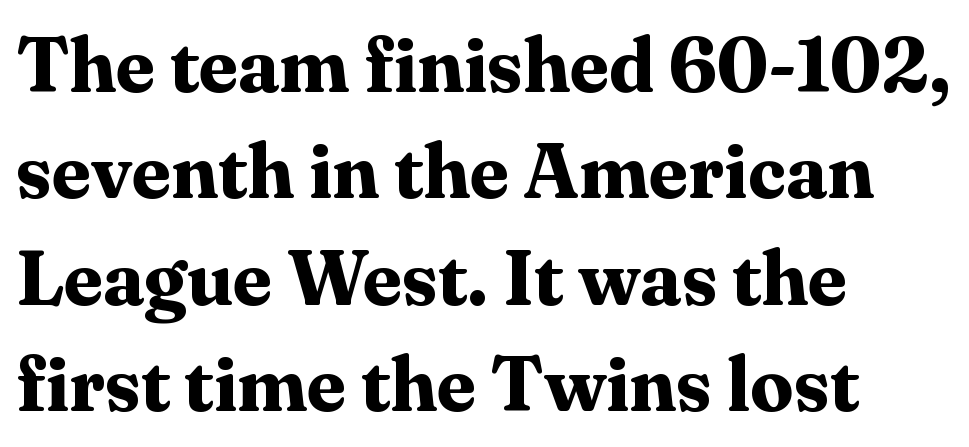
{"serif": "yes", "italic": "no", "bold": "yes", "weight": "bold", "width": "normal", "stroke_contrast": "medium", "x_height": "medium", "monospaced": "no", "underline": "no", "align": "left", "line_spacing": "normal", "line_spacing_ratio": 1.38, "letter_spacing": "normal", "letter_spacing_em": 0.0, "glyph_px": 77}
